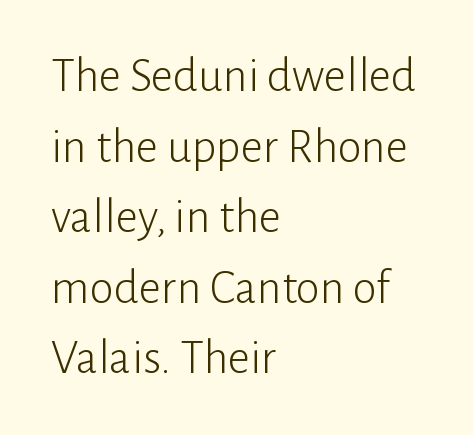
{"serif": "no", "italic": "no", "bold": "no", "weight": "light", "width": "normal", "stroke_contrast": "low", "x_height": "medium", "monospaced": "no", "underline": "no", "align": "left", "line_spacing": "normal", "line_spacing_ratio": 1.44, "letter_spacing": "normal", "letter_spacing_em": 0.0, "glyph_px": 49}
